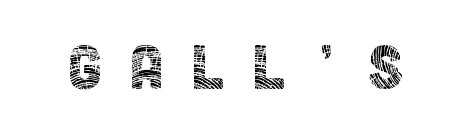
How are the letters spaced? Widely, with obvious added tracking. Characters remain perfectly vertical along every line. The rendering uses natural spacing where letterforms have individual widths. The face used here is a sans, in the tradition of grotesques and geometrics.
